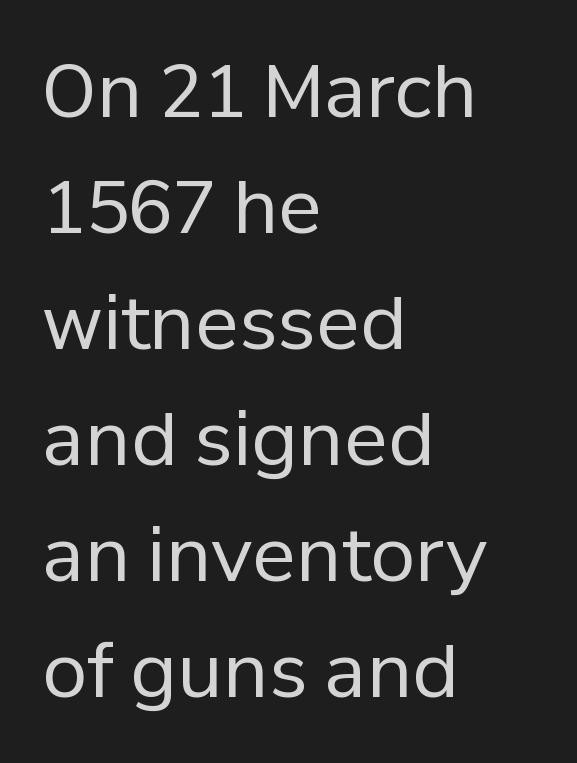
{"serif": "no", "italic": "no", "bold": "no", "weight": "regular", "width": "normal", "stroke_contrast": "low", "x_height": "medium", "monospaced": "no", "underline": "no", "align": "left", "line_spacing": "normal", "line_spacing_ratio": 1.59, "letter_spacing": "normal", "letter_spacing_em": 0.0, "glyph_px": 73}
